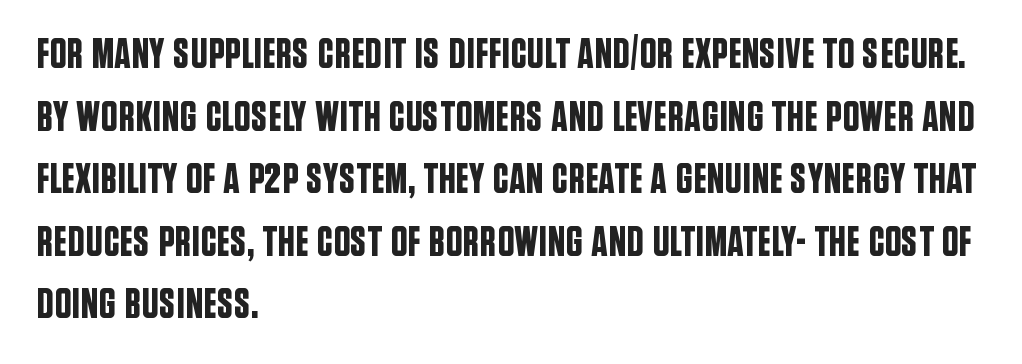
Q: Is the text italic (slanted)? A: No, it is upright.
Q: Is the typeface a serif or a sans-serif typeface? A: Sans-serif.
Q: Is the text underlined? A: No.
Q: How is the paragraph aligned? A: Left-aligned.
Q: Is the spacing between letters normal or unusually wide? A: Normal.
Q: Is the spacing between lines tight, normal or loose? A: Normal.
Q: Width (condensed, normal, or wide)? A: Condensed.
Q: Stroke contrast? A: Low.
Q: x-height? A: Large.
Q: Monospaced? A: No.
